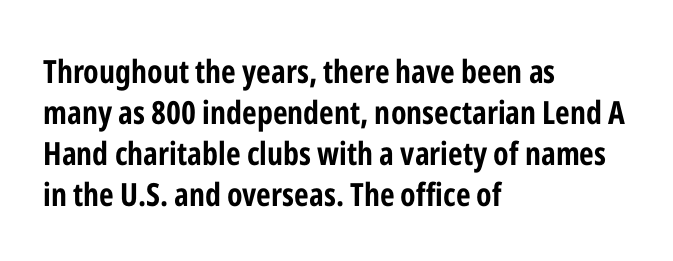
One-word summary of the alignment: left. Anything drawn beneath the words? Only blank space. Proportional: the letters do not fall into vertical columns. To sum up the face: it is a sans, with no serifs.
